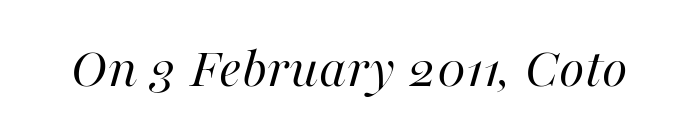
{"italic": "yes", "lean": "right", "slant_degrees": 16, "bold": "no", "weight": "regular", "width": "normal", "stroke_contrast": "high", "x_height": "medium", "monospaced": "no", "underline": "no", "letter_spacing": "normal", "letter_spacing_em": 0.0, "glyph_px": 59}
